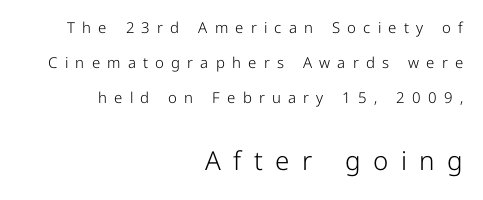
Underlining? Definitely not there. This sample is right-justified, so line beginnings fall wherever the words allow. You could only call the tracking loose — the letters float apart. Top chunk: small. Bottom chunk: large. The characters are drawn with everyday or finer stroke widths. Notice the wide empty band between every row — that's loose leading.
